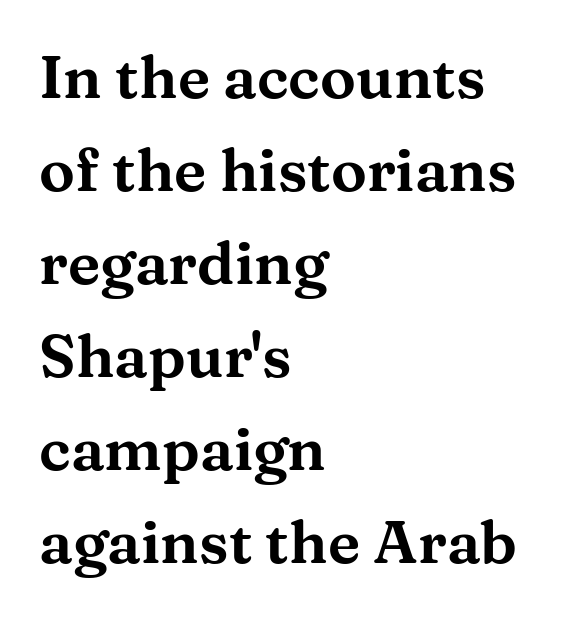
Q: Is the text italic (slanted)? A: No, it is upright.
Q: Is the typeface a serif or a sans-serif typeface? A: Serif.
Q: Is the text underlined? A: No.
Q: How is the paragraph aligned? A: Left-aligned.
Q: Is the spacing between letters normal or unusually wide? A: Normal.
Q: Is the spacing between lines tight, normal or loose? A: Normal.
Q: Width (condensed, normal, or wide)? A: Wide.
Q: Stroke contrast? A: Medium.
Q: x-height? A: Medium.
Q: Monospaced? A: No.
